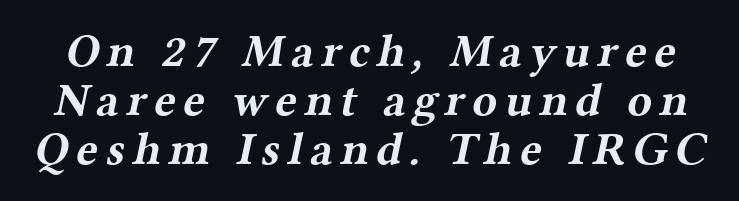
{"serif": "yes", "bold": "yes", "weight": "bold", "width": "wide", "stroke_contrast": "medium", "x_height": "medium", "monospaced": "no", "underline": "no", "line_spacing": "tight", "line_spacing_ratio": 1.07, "glyph_px": 46}
